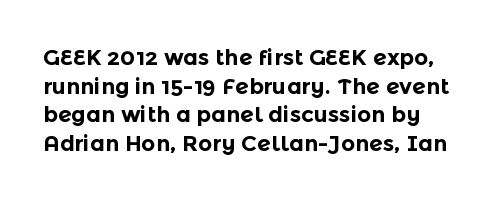
The image shows 22 px bold type, upright; set normal line spacing (1.3x), normal letter spacing, not underlined.
